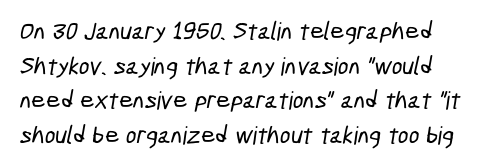
Q: Is the text underlined? A: No.
Q: Is the spacing between letters normal or unusually wide? A: Normal.
Q: Is the spacing between lines tight, normal or loose? A: Normal.
